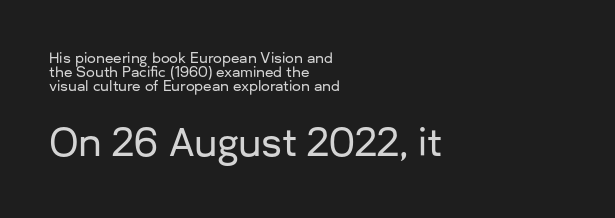
Q: Is the text italic (slanted)? A: No, it is upright.
Q: Is the typeface a serif or a sans-serif typeface? A: Sans-serif.
Q: Is the text underlined? A: No.
Q: How is the paragraph aligned? A: Left-aligned.
Q: Is the spacing between letters normal or unusually wide? A: Normal.
Q: Is the spacing between lines tight, normal or loose? A: Tight.
Q: Which block of text is set in a larger size, the first (top) or the second (bottom)? A: The second (bottom) one.
Q: Width (condensed, normal, or wide)? A: Normal.
Q: Stroke contrast? A: Low.
Q: x-height? A: Medium.
Q: Monospaced? A: No.
